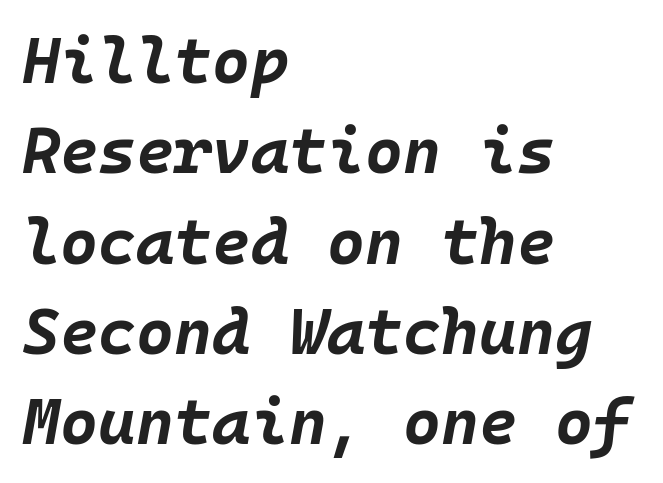
Q: Is the text bold? A: Yes.
Q: Is the text italic (slanted)? A: Yes, it leans right by about 10 degrees.
Q: Is the text underlined? A: No.
Q: How is the paragraph aligned? A: Left-aligned.
Q: Is the spacing between letters normal or unusually wide? A: Normal.
Q: Is the spacing between lines tight, normal or loose? A: Normal.
Q: Width (condensed, normal, or wide)? A: Normal.
Q: Stroke contrast? A: Low.
Q: x-height? A: Large.
Q: Monospaced? A: Yes.
